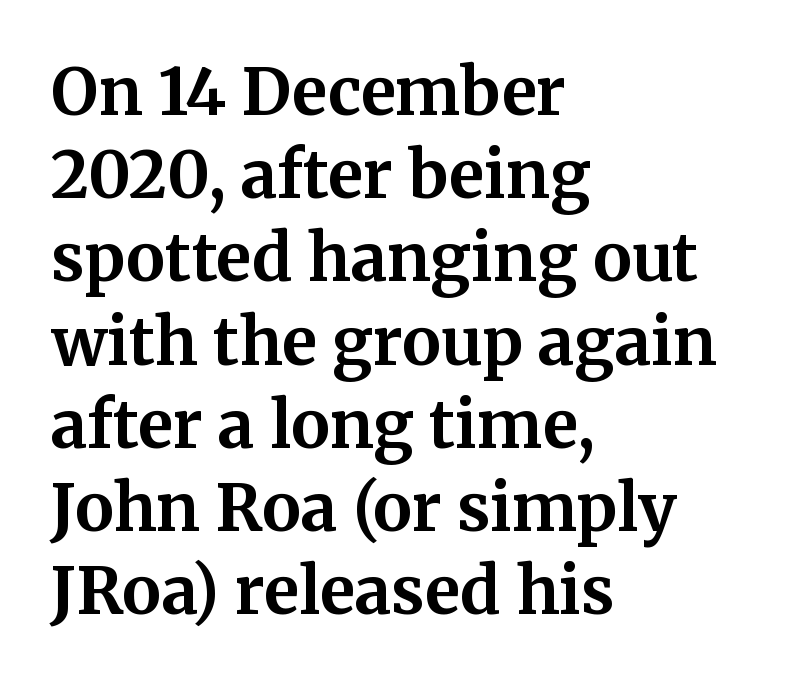
The image shows 65 px bold serif type, upright; set left-aligned, normal line spacing (1.28x), normal letter spacing, not underlined; medium stroke contrast and a medium x-height.
